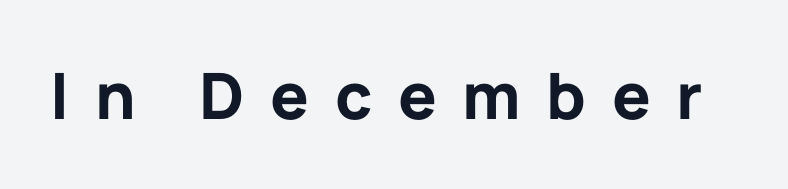
Looks like regular typesetting: each glyph gets only the width it needs. The rendering inserts visible extra space after every character. Unlike a traditional serif, this face leaves its strokes unadorned. The words here are not underlined. No italicization has been applied; the sample stays upright.
